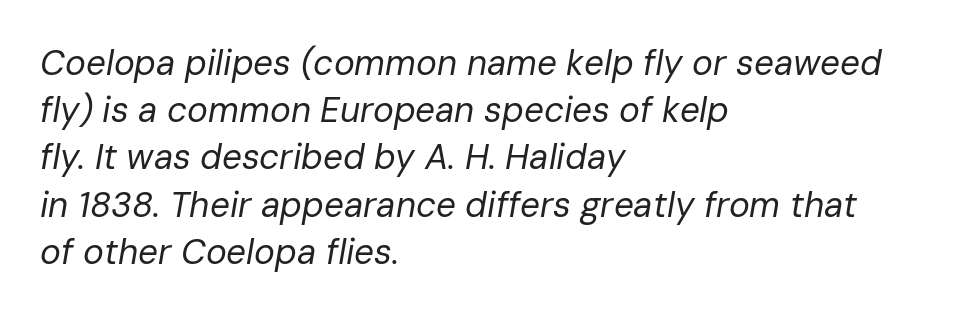
Spacing between characters is what you'd get straight out of the box. These lines are rendered in a variable-pitch font. Alignment: flush left. Rule under the text: the space is simply empty. The passage shown is not bold in any degree. The specimen reads as italic at a glance.
